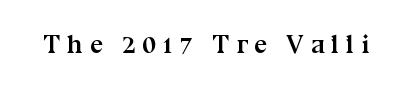
The image shows 26 px bold type, upright; set unusually wide letter spacing (+0.26 em), not underlined.
